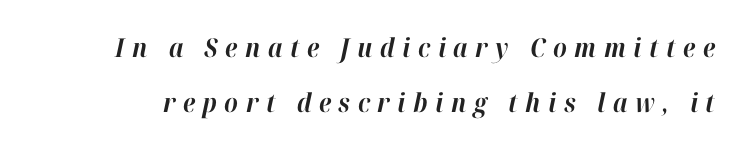
{"italic": "yes", "lean": "right", "slant_degrees": 12, "bold": "yes", "underline": "no", "line_spacing": "loose", "line_spacing_ratio": 2.13, "letter_spacing": "wide", "letter_spacing_em": 0.29, "glyph_px": 26}
